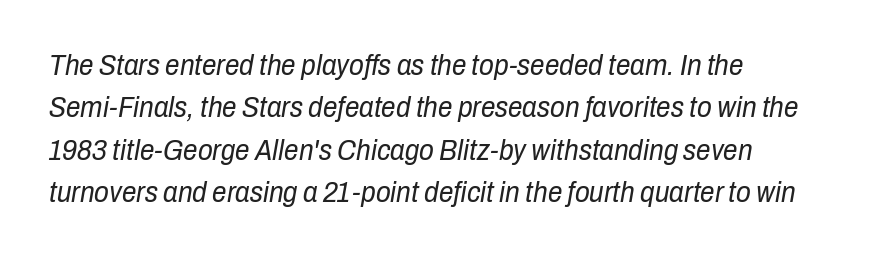
Q: Is the text bold? A: No.
Q: Is the text italic (slanted)? A: Yes, it leans right by about 10 degrees.
Q: Is the text underlined? A: No.
Q: How is the paragraph aligned? A: Left-aligned.
Q: Is the spacing between letters normal or unusually wide? A: Normal.
Q: Is the spacing between lines tight, normal or loose? A: Normal.
Q: Width (condensed, normal, or wide)? A: Condensed.
Q: Stroke contrast? A: Low.
Q: x-height? A: Medium.
Q: Monospaced? A: No.
